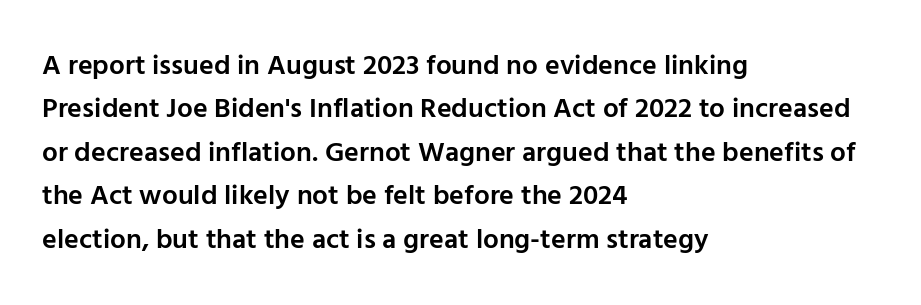
{"serif": "no", "italic": "no", "bold": "semi", "weight": "semibold", "width": "normal", "stroke_contrast": "low", "x_height": "medium", "monospaced": "no", "underline": "no", "align": "left", "line_spacing": "normal", "line_spacing_ratio": 1.55, "letter_spacing": "normal", "letter_spacing_em": 0.0, "glyph_px": 28}
